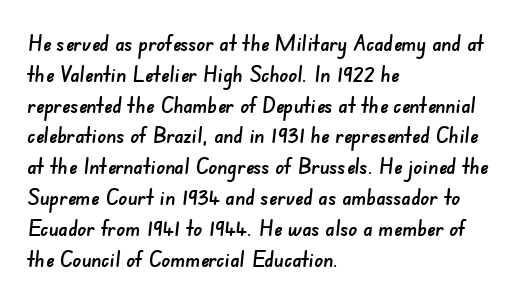
{"underline": "no", "align": "left", "line_spacing": "normal", "line_spacing_ratio": 1.4, "letter_spacing": "normal", "letter_spacing_em": 0.0, "glyph_px": 22}
